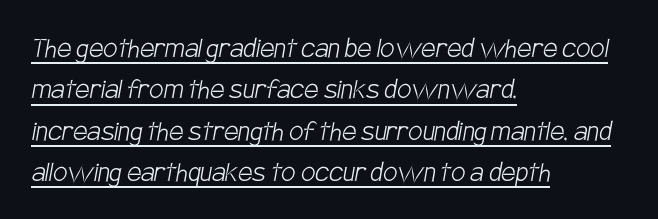
{"serif": "no", "bold": "no", "weight": "light", "width": "condensed", "stroke_contrast": "low", "x_height": "large", "monospaced": "no", "underline": "yes", "align": "left", "line_spacing": "normal", "line_spacing_ratio": 1.29, "letter_spacing": "normal", "letter_spacing_em": 0.0, "glyph_px": 32}
